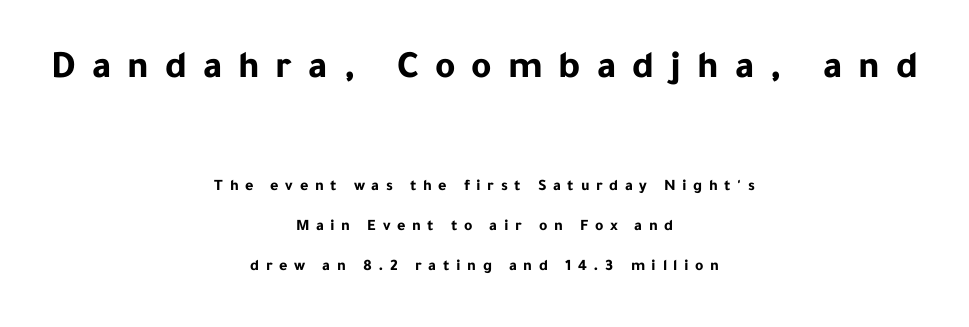
Where is the straight margin? There isn't one; the lines are centered. The block sitting higher on the canvas is the one with enlarged characters. No feet cap the strokes, marking this as sans-serif type. The line texture is sparse and dotted thanks to wide tracking. Quick note: underline off.
